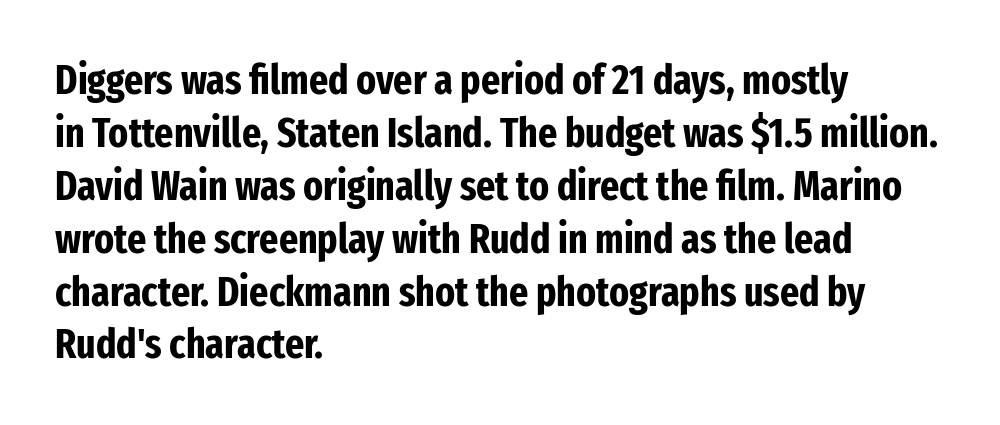
Q: Is the text bold? A: Yes.
Q: Is the text italic (slanted)? A: No, it is upright.
Q: Is the typeface a serif or a sans-serif typeface? A: Sans-serif.
Q: Is the text underlined? A: No.
Q: How is the paragraph aligned? A: Left-aligned.
Q: Is the spacing between letters normal or unusually wide? A: Normal.
Q: Is the spacing between lines tight, normal or loose? A: Normal.
Q: Width (condensed, normal, or wide)? A: Condensed.
Q: Stroke contrast? A: Low.
Q: x-height? A: Medium.
Q: Monospaced? A: No.
